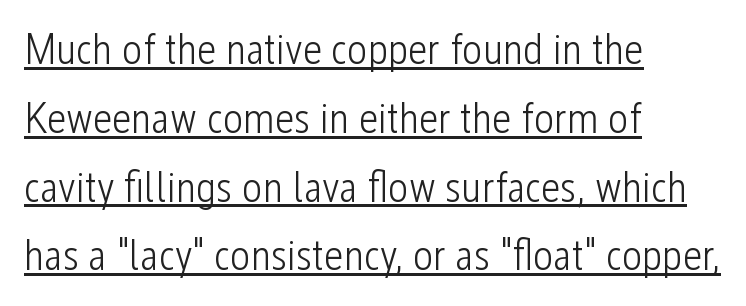
The rag falls on the right side of this text block. In terms of posture, this sample is upright. Think of a printed novel: that variable character pitch is what you see here. Every word sits above its own underline. The typeface chosen for these lines omits serifs. Each word holds together tightly as a unit, with standard inter-letter gaps.
